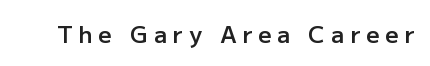
{"italic": "no", "bold": "semi", "underline": "no", "letter_spacing": "wide", "letter_spacing_em": 0.26, "glyph_px": 23}
